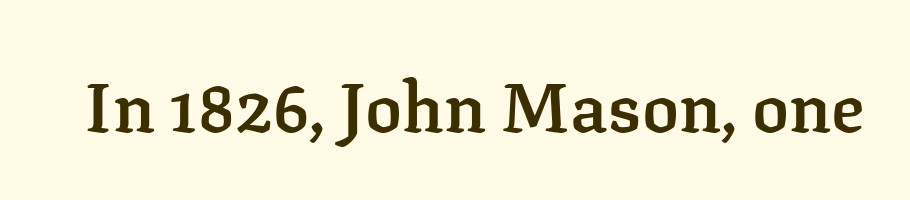
The image shows 69 px semibold serif type, upright; set normal letter spacing, not underlined; low stroke contrast and a medium x-height.
